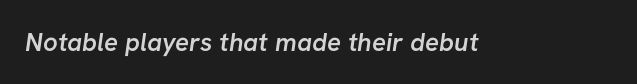
{"bold": "semi", "underline": "no", "letter_spacing": "normal", "letter_spacing_em": 0.0, "glyph_px": 26}
